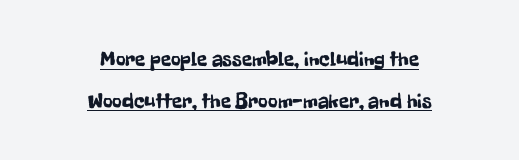
Q: Is the text italic (slanted)? A: No, it is upright.
Q: Is the text underlined? A: Yes.
Q: How is the paragraph aligned? A: Centered.
Q: Is the spacing between letters normal or unusually wide? A: Normal.
Q: Is the spacing between lines tight, normal or loose? A: Loose.
